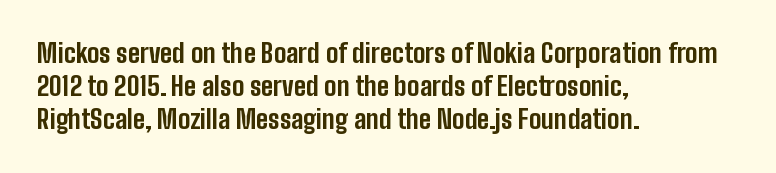
Q: Is the text bold? A: Yes.
Q: Is the text italic (slanted)? A: No, it is upright.
Q: Is the text underlined? A: No.
Q: How is the paragraph aligned? A: Left-aligned.
Q: Is the spacing between letters normal or unusually wide? A: Normal.
Q: Is the spacing between lines tight, normal or loose? A: Normal.
